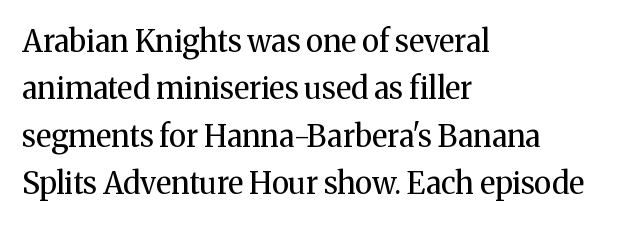
{"serif": "yes", "italic": "no", "bold": "no", "weight": "regular", "width": "normal", "stroke_contrast": "medium", "x_height": "medium", "monospaced": "no", "underline": "no", "align": "left", "line_spacing": "normal", "line_spacing_ratio": 1.58, "letter_spacing": "normal", "letter_spacing_em": 0.0, "glyph_px": 30}
